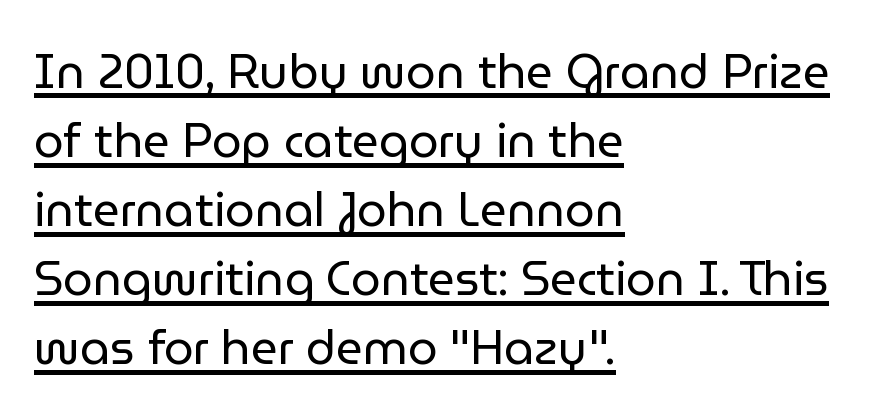
Q: Is the text bold? A: No.
Q: Is the text italic (slanted)? A: No, it is upright.
Q: Is the typeface a serif or a sans-serif typeface? A: Sans-serif.
Q: Is the text underlined? A: Yes.
Q: How is the paragraph aligned? A: Left-aligned.
Q: Is the spacing between letters normal or unusually wide? A: Normal.
Q: Is the spacing between lines tight, normal or loose? A: Normal.
Q: Width (condensed, normal, or wide)? A: Normal.
Q: Stroke contrast? A: Low.
Q: x-height? A: Medium.
Q: Monospaced? A: No.
